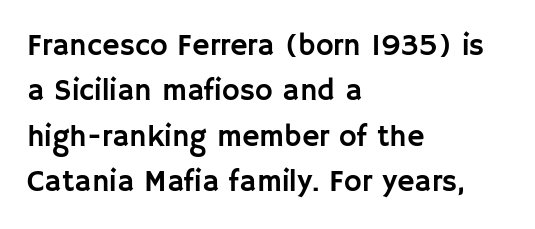
{"serif": "no", "italic": "no", "width": "normal", "stroke_contrast": "low", "x_height": "large", "monospaced": "no", "underline": "no", "align": "left", "line_spacing": "normal", "line_spacing_ratio": 1.51, "letter_spacing": "normal", "letter_spacing_em": 0.0, "glyph_px": 30}
